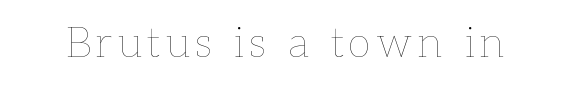
The image shows 42 px thin type, upright; set not underlined; low stroke contrast and a medium x-height.
